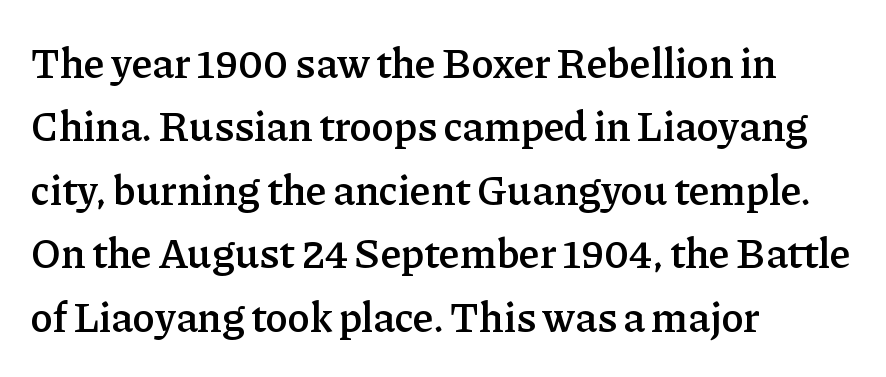
{"serif": "yes", "italic": "no", "bold": "semi", "weight": "semibold", "width": "normal", "stroke_contrast": "low", "x_height": "medium", "monospaced": "no", "underline": "no", "align": "left", "line_spacing": "normal", "line_spacing_ratio": 1.51, "letter_spacing": "normal", "letter_spacing_em": 0.0, "glyph_px": 42}
